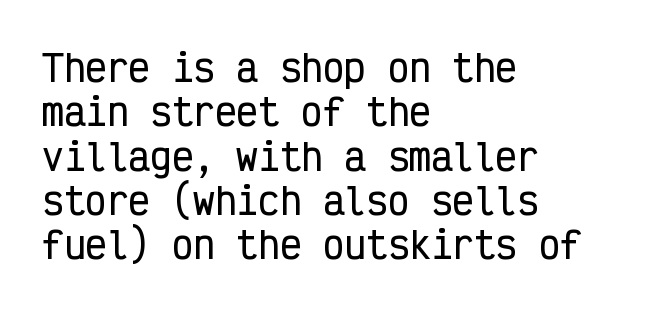
The image shows 36 px condensed sans-serif type, upright, monospaced; set left-aligned, line spacing 1.23x, normal letter spacing, not underlined; low stroke contrast and a medium x-height.
